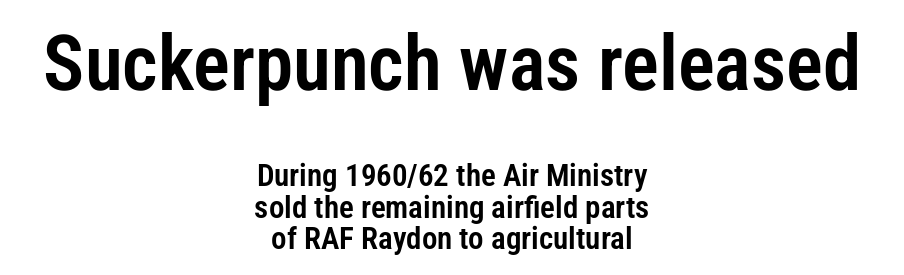
The image shows 77 px condensed sans-serif type, upright; set centered, tight line spacing (1.01x), normal letter spacing, not underlined; the first (top) block is 2.48x larger; low stroke contrast and a medium x-height.
